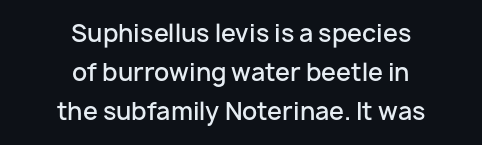
In terms of posture, this sample is upright. Underline: absent. Both edges are ragged and mirror each other, which tells us the setting is centered. Weight: semibold (demi). The designer left line spacing at the default.
